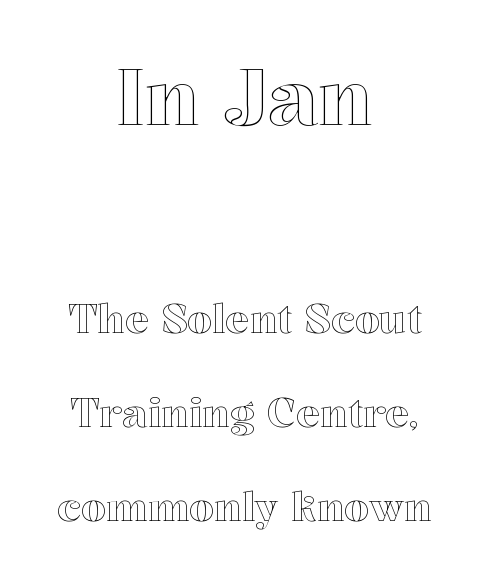
{"italic": "no", "width": "normal", "x_height": "medium", "monospaced": "no", "underline": "no", "align": "center", "line_spacing": "loose", "line_spacing_ratio": 2.35, "letter_spacing": "normal", "letter_spacing_em": 0.0, "larger_block": "first", "size_ratio": 1.98, "glyph_px": 79}
